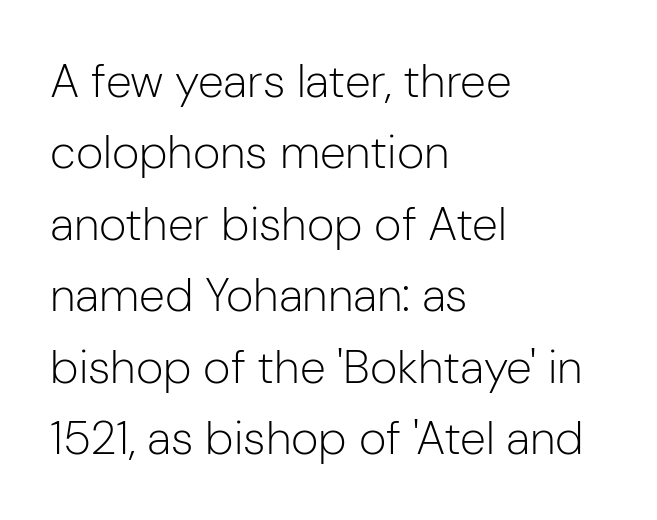
Line spacing here is normal. Spacing between characters is what you'd get straight out of the box. The passage shown is typeset with a sans-serif family. The strokes are not fattened; the text isn't bold.
